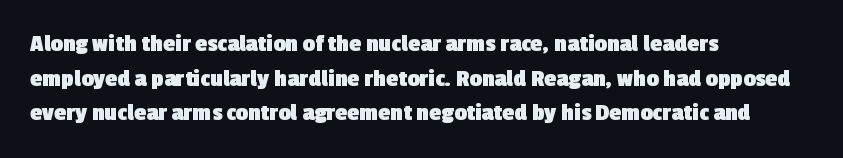
The image shows 24 px bold type; set left-aligned, normal line spacing (1.44x), normal letter spacing, not underlined.
